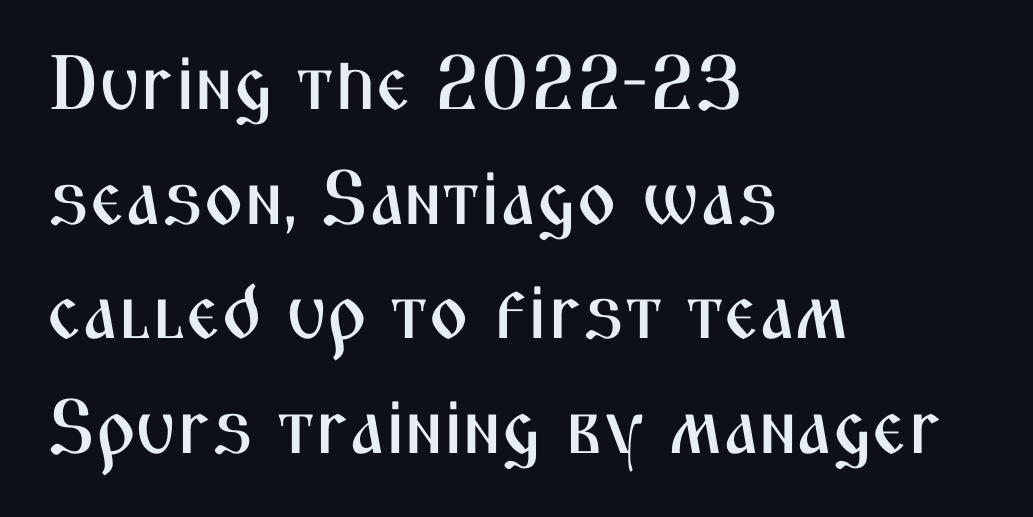
Q: Is the text italic (slanted)? A: No, it is upright.
Q: Is the typeface a serif or a sans-serif typeface? A: Sans-serif.
Q: Is the text underlined? A: No.
Q: How is the paragraph aligned? A: Left-aligned.
Q: Is the spacing between letters normal or unusually wide? A: Normal.
Q: Is the spacing between lines tight, normal or loose? A: Normal.
Q: Width (condensed, normal, or wide)? A: Condensed.
Q: Stroke contrast? A: Medium.
Q: x-height? A: Medium.
Q: Monospaced? A: No.
